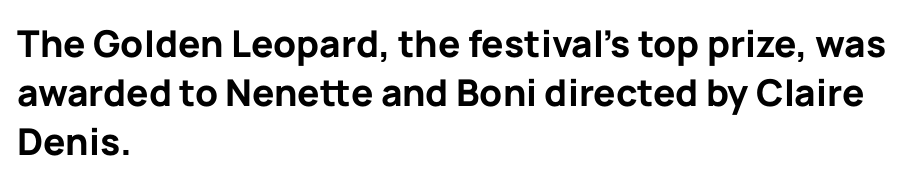
{"serif": "no", "italic": "no", "bold": "yes", "weight": "bold", "width": "normal", "stroke_contrast": "low", "x_height": "medium", "monospaced": "no", "underline": "no", "align": "left", "line_spacing": "normal", "line_spacing_ratio": 1.33, "letter_spacing": "normal", "letter_spacing_em": 0.0, "glyph_px": 37}
